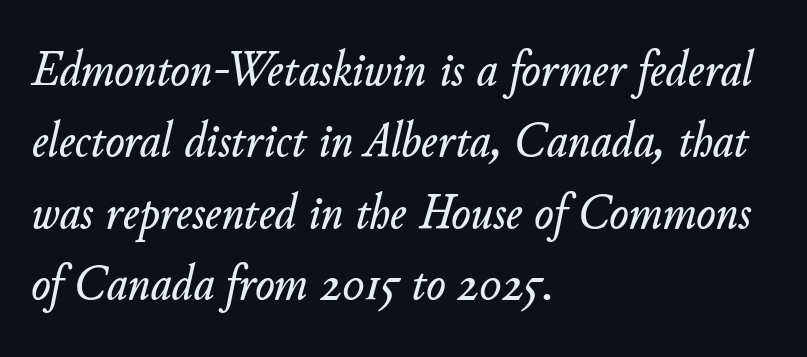
{"italic": "yes", "lean": "right", "slant_degrees": 11, "width": "normal", "stroke_contrast": "low", "x_height": "small", "monospaced": "no", "underline": "no", "align": "left", "line_spacing": "normal", "line_spacing_ratio": 1.4, "letter_spacing": "normal", "letter_spacing_em": 0.0, "glyph_px": 51}
